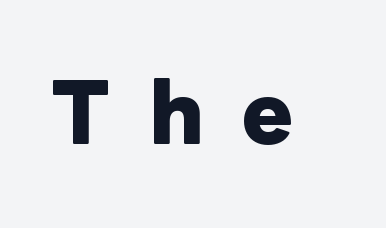
These lines are rendered in a variable-pitch font. As a designer I'd log this as weight 700, bold. You can tell it's not italic because the verticals are truly vertical. Does extra space separate the letters? Yes, quite a lot of it. This rendering features lettering with no underline.
